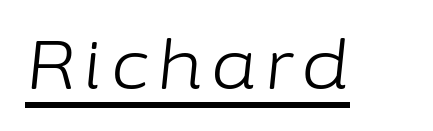
The rendering uses the underline text-decoration. Stroke thickness stays within the range of a standard reading face or lighter. A typesetter would call this proportional, since set widths differ per character. Rendered with sloped, italic letterforms.
